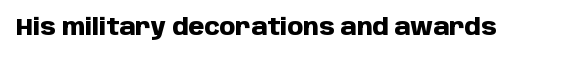
The image shows 23 px bold type, upright; set normal letter spacing, not underlined.
